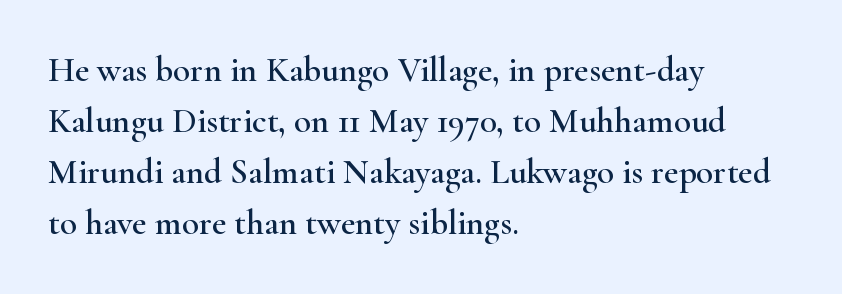
Q: Is the text italic (slanted)? A: No, it is upright.
Q: Is the typeface a serif or a sans-serif typeface? A: Serif.
Q: Is the text underlined? A: No.
Q: How is the paragraph aligned? A: Left-aligned.
Q: Is the spacing between letters normal or unusually wide? A: Normal.
Q: Is the spacing between lines tight, normal or loose? A: Normal.
Q: Width (condensed, normal, or wide)? A: Wide.
Q: Stroke contrast? A: High.
Q: x-height? A: Small.
Q: Monospaced? A: No.
